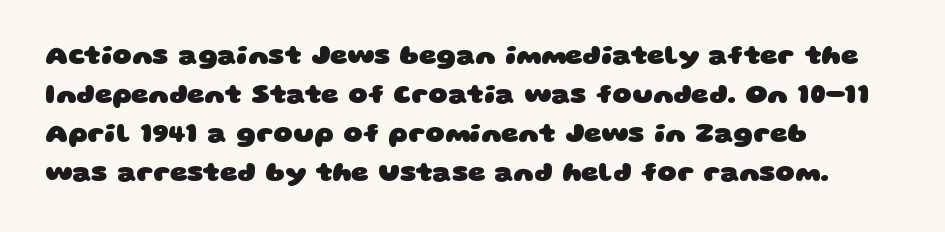
Q: Is the text bold? A: Yes.
Q: Is the text underlined? A: No.
Q: How is the paragraph aligned? A: Left-aligned.
Q: Is the spacing between letters normal or unusually wide? A: Normal.
Q: Is the spacing between lines tight, normal or loose? A: Normal.
